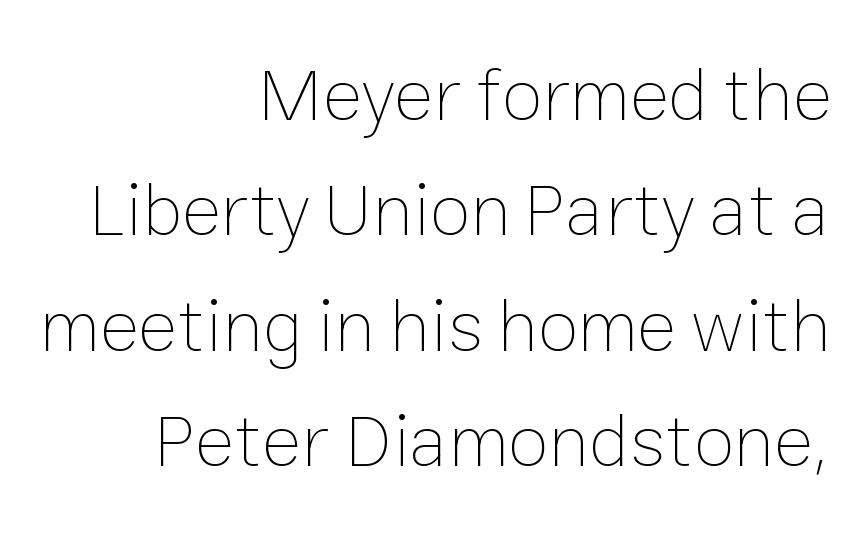
Q: Is the text bold? A: No.
Q: Is the text italic (slanted)? A: No, it is upright.
Q: Is the text underlined? A: No.
Q: How is the paragraph aligned? A: Right-aligned.
Q: Is the spacing between letters normal or unusually wide? A: Normal.
Q: Is the spacing between lines tight, normal or loose? A: Normal.
Q: Width (condensed, normal, or wide)? A: Normal.
Q: Stroke contrast? A: Low.
Q: x-height? A: Medium.
Q: Monospaced? A: No.
